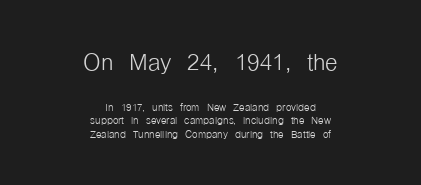
Q: Is the text bold? A: No.
Q: Is the text italic (slanted)? A: No, it is upright.
Q: Is the typeface a serif or a sans-serif typeface? A: Sans-serif.
Q: Is the text underlined? A: No.
Q: How is the paragraph aligned? A: Centered.
Q: Is the spacing between letters normal or unusually wide? A: Normal.
Q: Is the spacing between lines tight, normal or loose? A: Tight.
Q: Which block of text is set in a larger size, the first (top) or the second (bottom)? A: The first (top) one.
Q: Width (condensed, normal, or wide)? A: Condensed.
Q: Stroke contrast? A: Low.
Q: x-height? A: Medium.
Q: Monospaced? A: No.
